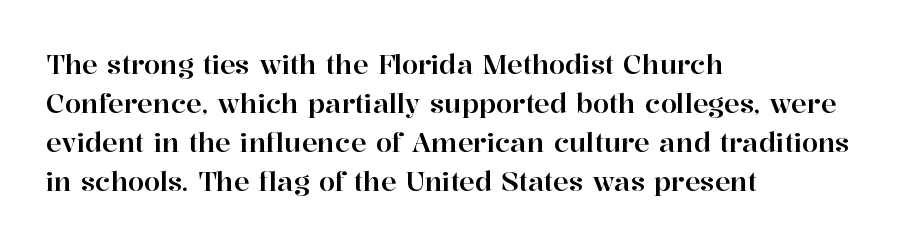
The compositor pushed each line to the left boundary. Every stem runs plumb, perpendicular to the baseline. This sample keeps an unexceptional amount of space between lines. Here the glyphs are tracked normally, forming tight word shapes. Descender tails drop into unmarked territory.
